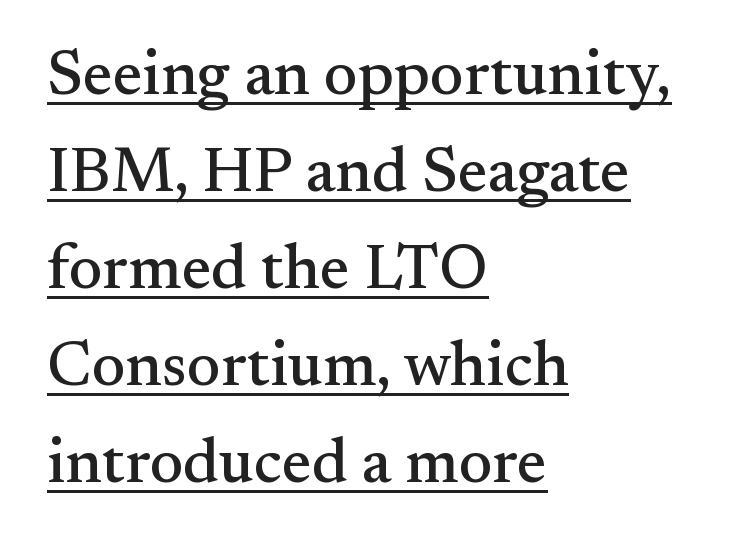
The image shows 63 px serif type, upright; set left-aligned, normal line spacing (1.54x), normal letter spacing, underlined; medium stroke contrast and a small x-height.
